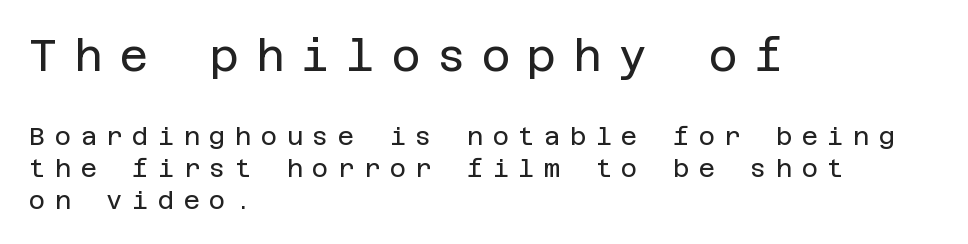
The image shows 44 px regular-weight sans-serif type, upright; set left-aligned, normal line spacing (1.28x), unusually wide letter spacing (+0.38 em), not underlined; the first (top) block is 1.76x larger; low stroke contrast and a large x-height.
